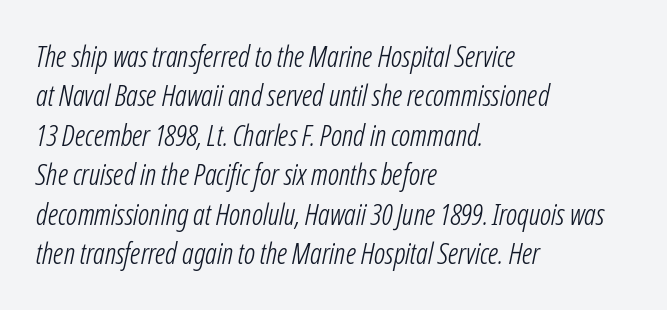
Casual observation: everything's shoved over to the left. A typesetter would call this proportional, since set widths differ per character. Vertically, the passage feels balanced, rows spaced as you'd expect. The horizontal fit of the characters is conventional and even. Rule under the text: the space is simply empty.
